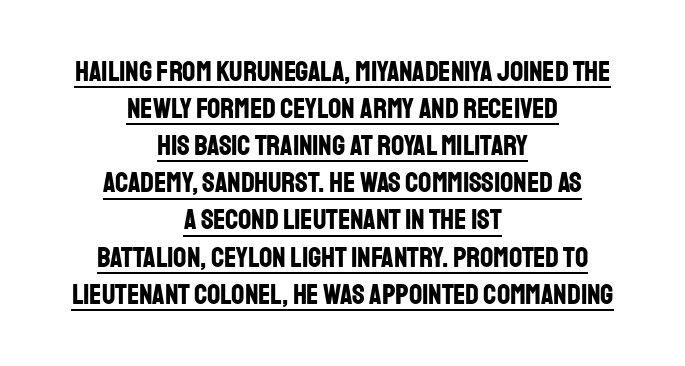
{"serif": "no", "italic": "no", "bold": "yes", "weight": "bold", "width": "condensed", "stroke_contrast": "low", "x_height": "large", "monospaced": "no", "underline": "yes", "align": "center", "line_spacing": "normal", "line_spacing_ratio": 1.28, "letter_spacing": "normal", "letter_spacing_em": 0.0, "glyph_px": 29}
